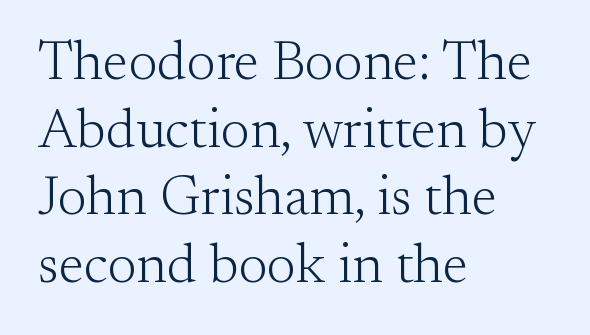
The image shows 55 px light serif type, upright; set left-aligned, line spacing 1.23x, normal letter spacing, not underlined; medium stroke contrast and a small x-height.
